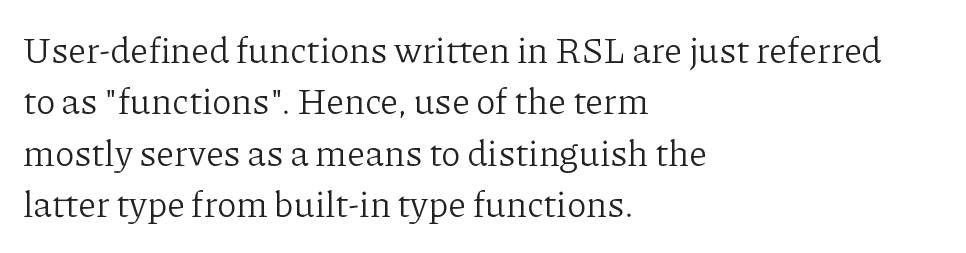
The image shows 36 px light serif type, upright; set left-aligned, normal line spacing (1.43x), normal letter spacing, not underlined; low stroke contrast and a medium x-height.
